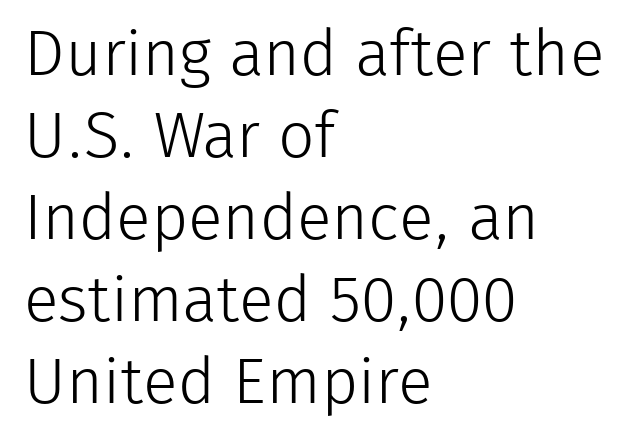
Spacing verdict: proportional, widths tailored to each character. Is the block centered? No — it sits flush against the left margin. The letterforms sit at book weight or below. In terms of leading, this rendering sits right in the middle.
